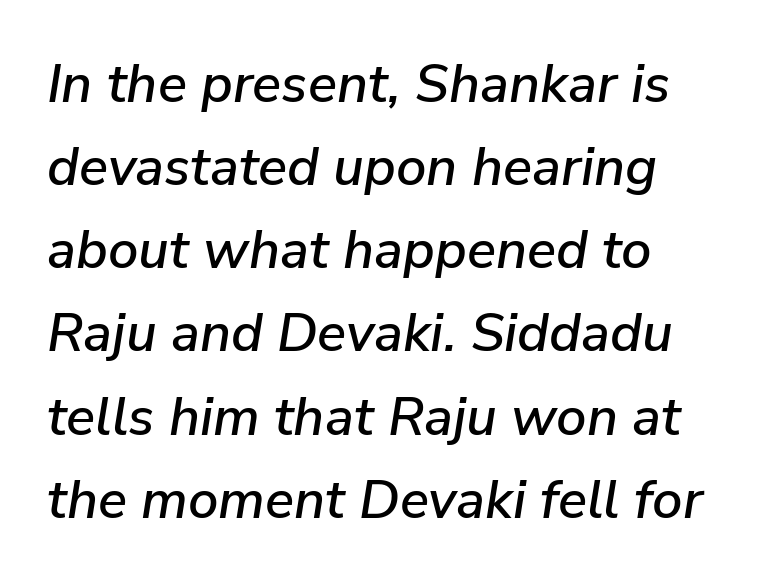
Designer's note — italics engaged. Nothing unusual about the tracking: characters are spaced as the font intends. Notice how descenders clear the ascenders below comfortably — that's standard leading. Do the characters align in a grid? No, the font is proportional. The area under the type is left untouched.
